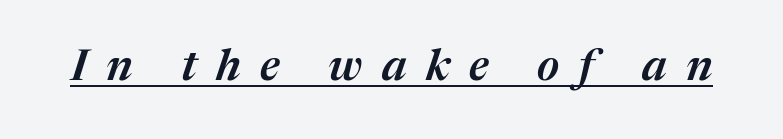
The image shows 44 px semibold type, italic (leaning right); set unusually wide letter spacing (+0.44 em), underlined; medium stroke contrast and a medium x-height.
